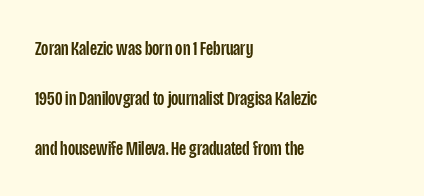
{"italic": "no", "underline": "no", "align": "left", "line_spacing": "loose", "line_spacing_ratio": 2.38, "letter_spacing": "normal", "letter_spacing_em": 0.0, "glyph_px": 21}
